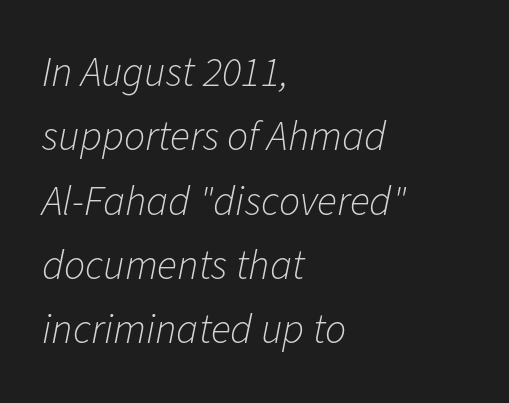
The image shows 42 px light type, italic (leaning right); set left-aligned, normal line spacing (1.53x), normal letter spacing, not underlined; low stroke contrast and a medium x-height.
